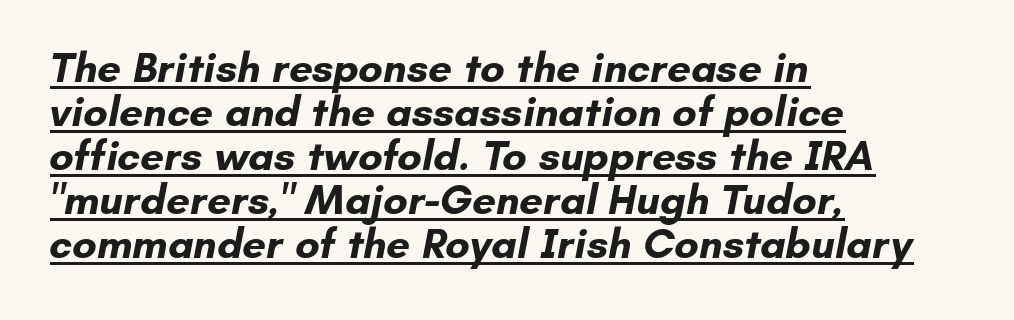
Q: Is the text bold? A: Yes.
Q: Is the typeface a serif or a sans-serif typeface? A: Sans-serif.
Q: Is the text underlined? A: Yes.
Q: How is the paragraph aligned? A: Left-aligned.
Q: Is the spacing between letters normal or unusually wide? A: Normal.
Q: Is the spacing between lines tight, normal or loose? A: Tight.
Q: Width (condensed, normal, or wide)? A: Normal.
Q: Stroke contrast? A: Low.
Q: x-height? A: Small.
Q: Monospaced? A: No.
